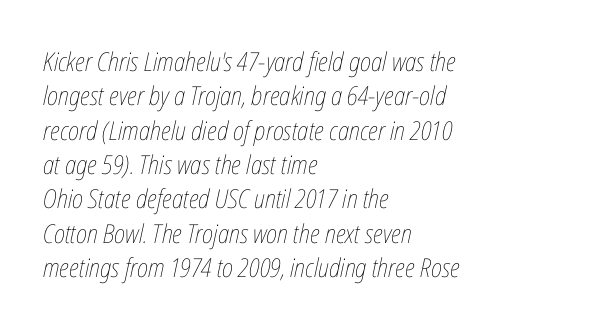
{"italic": "yes", "lean": "right", "slant_degrees": 12, "bold": "no", "underline": "no", "align": "left", "line_spacing": "normal", "line_spacing_ratio": 1.32, "letter_spacing": "normal", "letter_spacing_em": 0.0, "glyph_px": 26}
